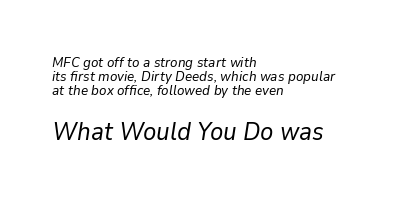
Between these two stacked blocks, the lower one wins on size. Stroke mass is kept to a normal reading level or below. The lines are packed closely together with very little leading. Words appear dense and cohesive because spacing is normal. The letters are slanted; this is an italic face. Unmarked baselines from the first word to the last.
